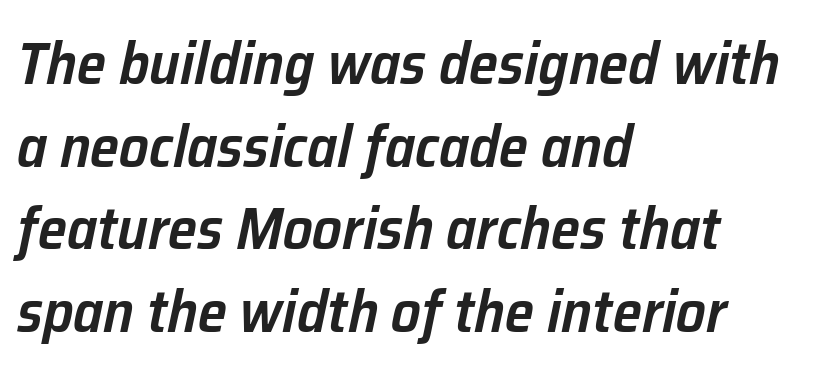
{"italic": "yes", "lean": "right", "slant_degrees": 12, "bold": "semi", "weight": "semibold", "width": "normal", "stroke_contrast": "low", "x_height": "medium", "monospaced": "no", "underline": "no", "align": "left", "line_spacing": "normal", "line_spacing_ratio": 1.4, "letter_spacing": "normal", "letter_spacing_em": 0.0, "glyph_px": 59}
